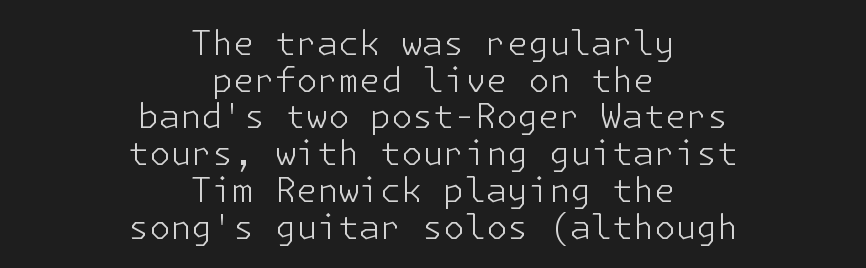
Words appear dense and cohesive because spacing is normal. No feet cap the strokes, marking this as sans-serif type. Centered paragraph, ragged on both sides. Unbolded letterforms with no extra heft.
